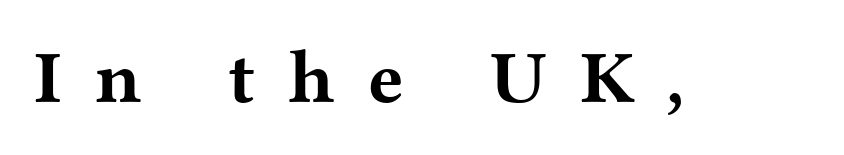
The image shows 75 px bold, wide serif type, upright; set unusually wide letter spacing (+0.45 em), not underlined; medium stroke contrast and a medium x-height.
